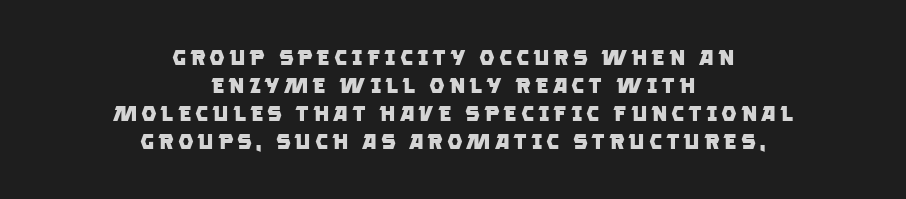
The image shows 22 px bold type; set centered, normal line spacing (1.27x), not underlined.
